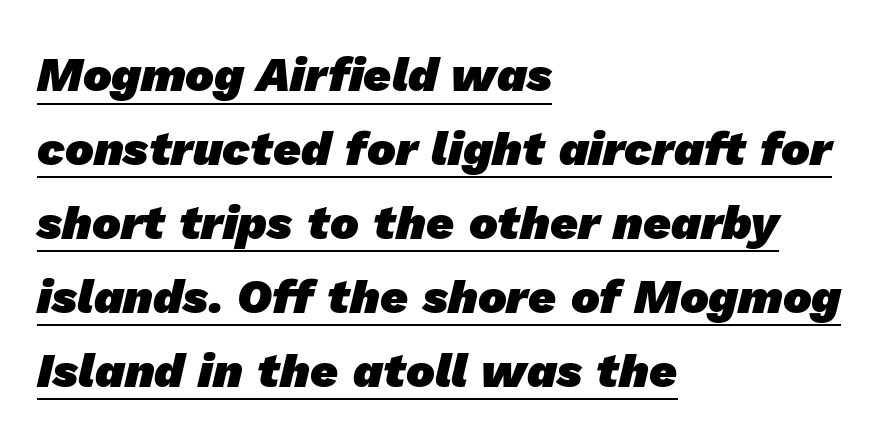
{"serif": "no", "bold": "yes", "weight": "heavy", "width": "normal", "stroke_contrast": "low", "x_height": "medium", "monospaced": "no", "underline": "yes", "align": "left", "line_spacing": "normal", "line_spacing_ratio": 1.54, "letter_spacing": "normal", "letter_spacing_em": 0.0, "glyph_px": 48}
